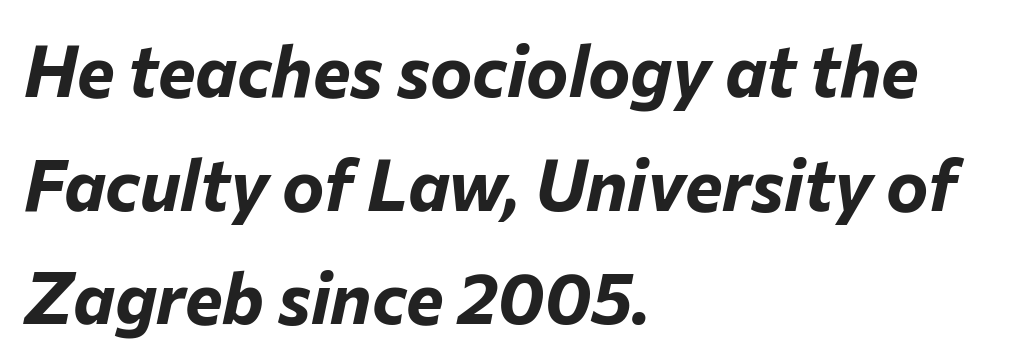
Notice how the passage keeps a crisp vertical edge on the left only. Do the characters align in a grid? No, the font is proportional. Glyph-to-glyph distance matches everyday printed text. Descenders are the only things crossing below the line. Summary of vertical rhythm: regular, with standard interline spacing. Is the type slanted? Yes — the strokes lean at a clear angle.
